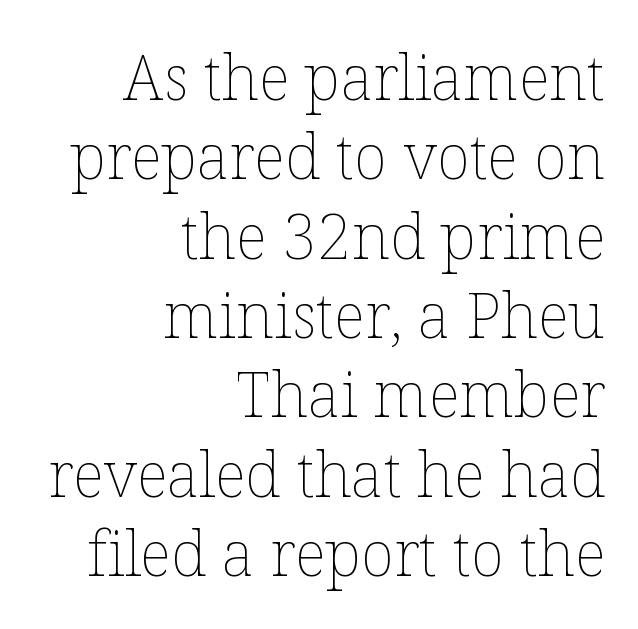
{"italic": "no", "bold": "no", "weight": "thin", "width": "normal", "stroke_contrast": "low", "x_height": "medium", "monospaced": "no", "underline": "no", "align": "right", "line_spacing": "normal", "line_spacing_ratio": 1.28, "letter_spacing": "normal", "letter_spacing_em": 0.0, "glyph_px": 62}
